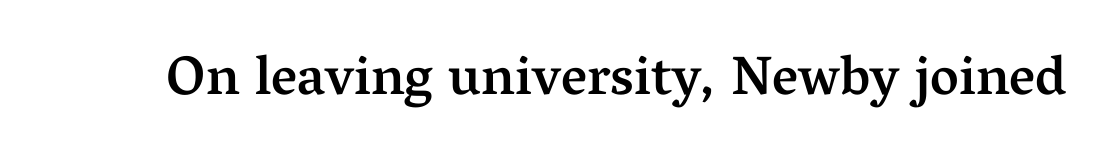
{"serif": "yes", "italic": "no", "bold": "semi", "weight": "semibold", "width": "normal", "stroke_contrast": "medium", "x_height": "medium", "monospaced": "no", "underline": "no", "letter_spacing": "normal", "letter_spacing_em": 0.0, "glyph_px": 55}
